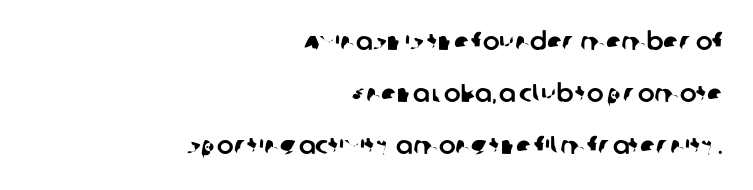
Successive baselines arrive slowly, with a big drop between each. Plain, unruled lines of type. The letterforms sit shoulder to shoulder at normal distance. All the whitespace from short lines collects on the left.
